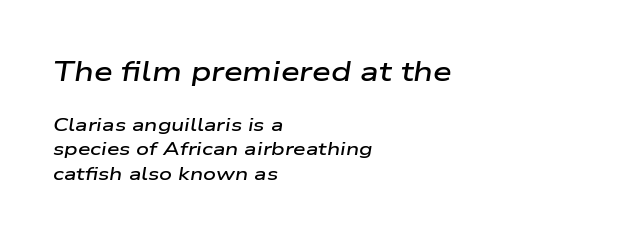
The image shows 27 px text type, italic (leaning right); set left-aligned, normal line spacing (1.37x), normal letter spacing, not underlined; the first (top) block is 1.5x larger.
